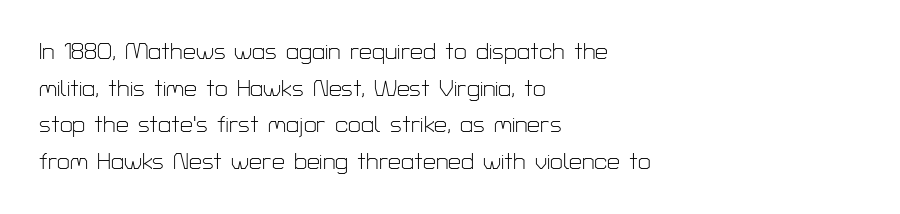
{"italic": "no", "bold": "no", "underline": "no", "align": "left", "line_spacing": "normal", "line_spacing_ratio": 1.59, "letter_spacing": "normal", "letter_spacing_em": 0.0, "glyph_px": 23}
